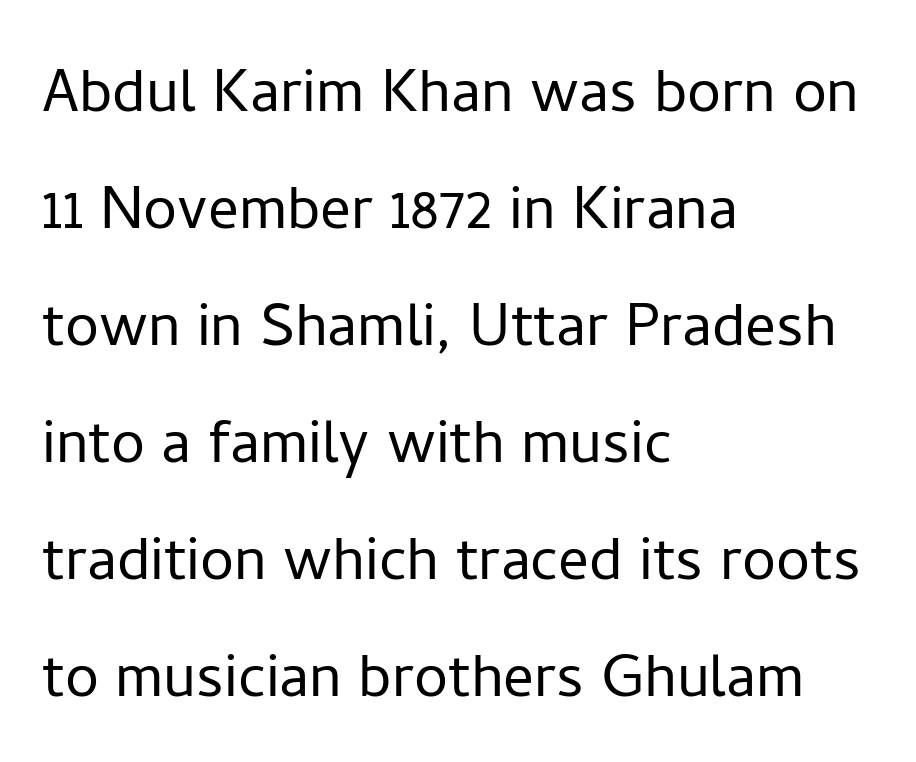
Underlining? Definitely not there. The rendering uses a moderate line-height, typical for paragraphs. Left-aligned paragraph, ragged on the right. A typesetter would mark this as roman, not italic. Here the designer chose a conventional face with non-uniform glyph widths.
